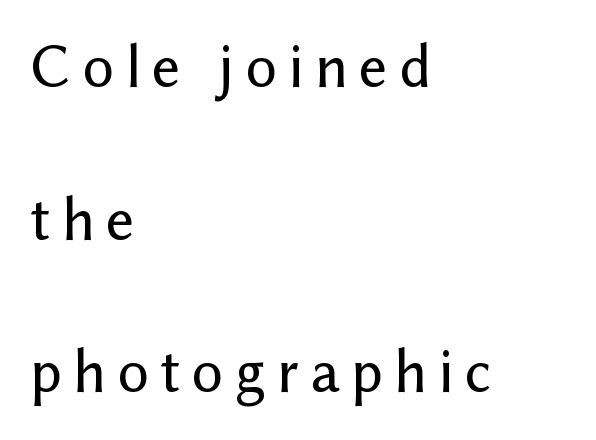
{"serif": "no", "italic": "no", "width": "normal", "stroke_contrast": "low", "x_height": "medium", "monospaced": "no", "underline": "no", "align": "left", "line_spacing": "loose", "line_spacing_ratio": 2.46, "glyph_px": 62}
